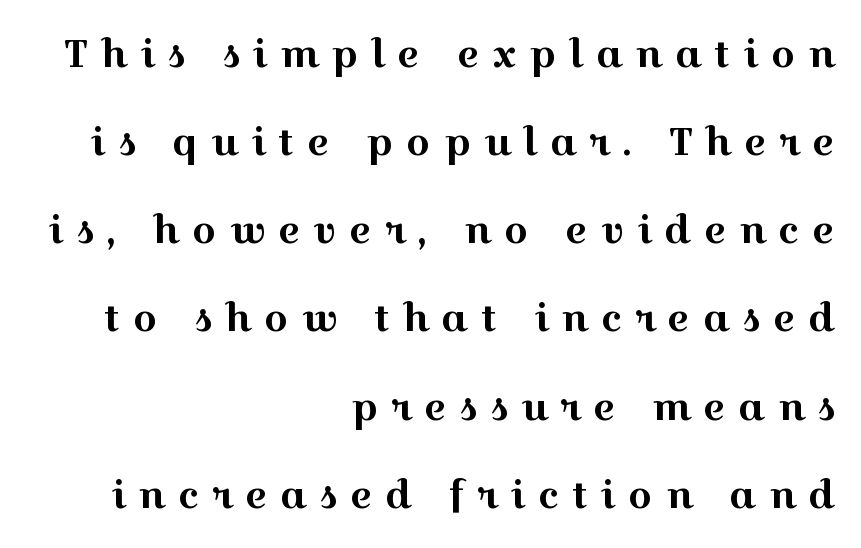
Which margin do the lines hug? The right one — the left edge is uneven. The strip under each line holds only bare page. Notice the wide empty band between every row — that's loose leading. The passage shown is typed in a proportional face where columns would drift.
